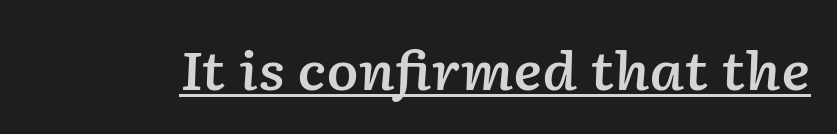
The image shows 53 px semibold type, italic (leaning right); set normal letter spacing, underlined; low stroke contrast and a medium x-height.
